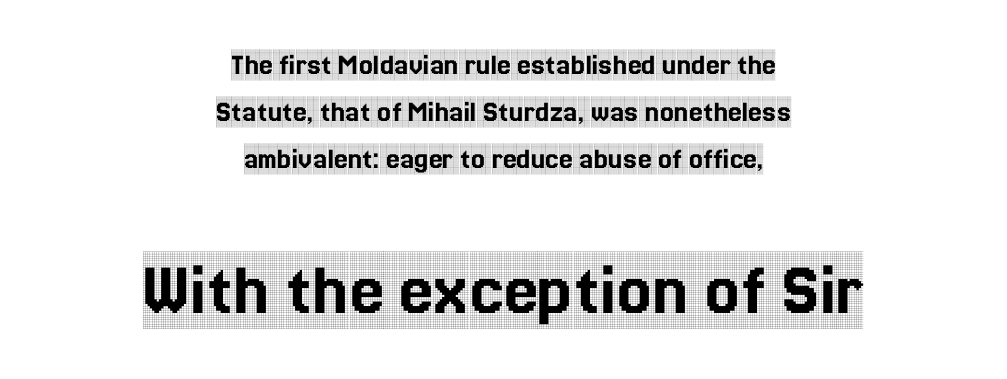
The image shows 77 px condensed serif type, upright; set centered, normal line spacing (1.51x), normal letter spacing, not underlined; the second (bottom) block is 2.48x larger; a large x-height.
